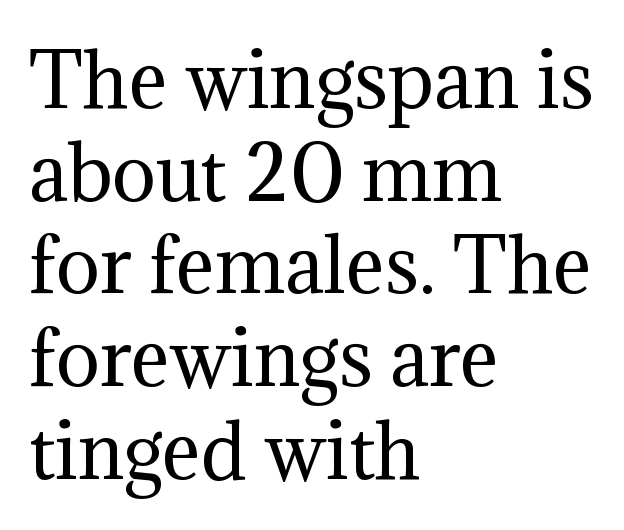
Q: Is the text bold? A: No.
Q: Is the text italic (slanted)? A: No, it is upright.
Q: Is the typeface a serif or a sans-serif typeface? A: Serif.
Q: Is the text underlined? A: No.
Q: How is the paragraph aligned? A: Left-aligned.
Q: Is the spacing between letters normal or unusually wide? A: Normal.
Q: Is the spacing between lines tight, normal or loose? A: Normal.
Q: Width (condensed, normal, or wide)? A: Normal.
Q: Stroke contrast? A: Medium.
Q: x-height? A: Medium.
Q: Monospaced? A: No.
